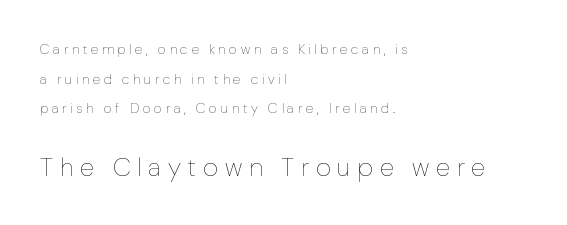
The image shows 26 px text type, upright; set left-aligned, loose line spacing (2.12x), unusually wide letter spacing (+0.26 em), not underlined; the second (bottom) block is 1.86x larger.
